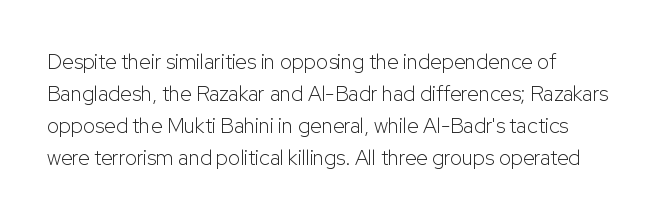
Q: Is the text bold? A: No.
Q: Is the text italic (slanted)? A: No, it is upright.
Q: Is the text underlined? A: No.
Q: How is the paragraph aligned? A: Left-aligned.
Q: Is the spacing between letters normal or unusually wide? A: Normal.
Q: Is the spacing between lines tight, normal or loose? A: Normal.
